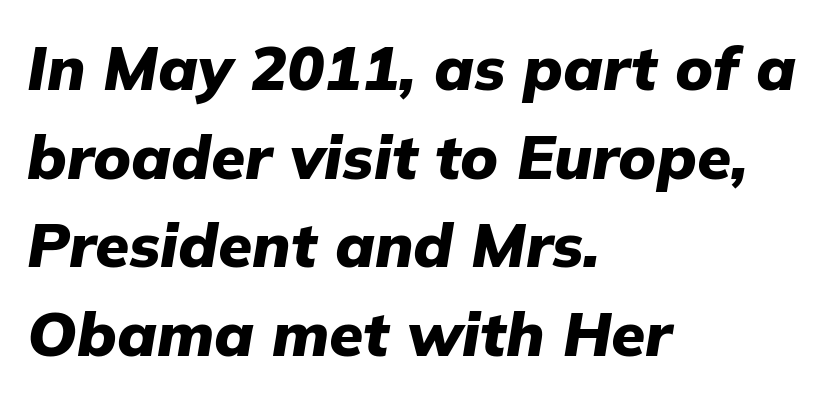
The image shows 62 px heavy type, italic (leaning right); set left-aligned, normal line spacing (1.43x), normal letter spacing, not underlined; low stroke contrast and a medium x-height.
